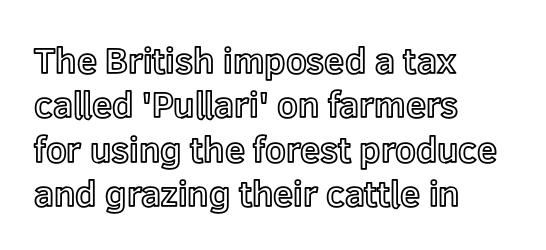
{"italic": "no", "width": "normal", "x_height": "medium", "monospaced": "no", "underline": "no", "align": "left", "line_spacing_ratio": 1.23, "letter_spacing": "normal", "letter_spacing_em": 0.0, "glyph_px": 36}
